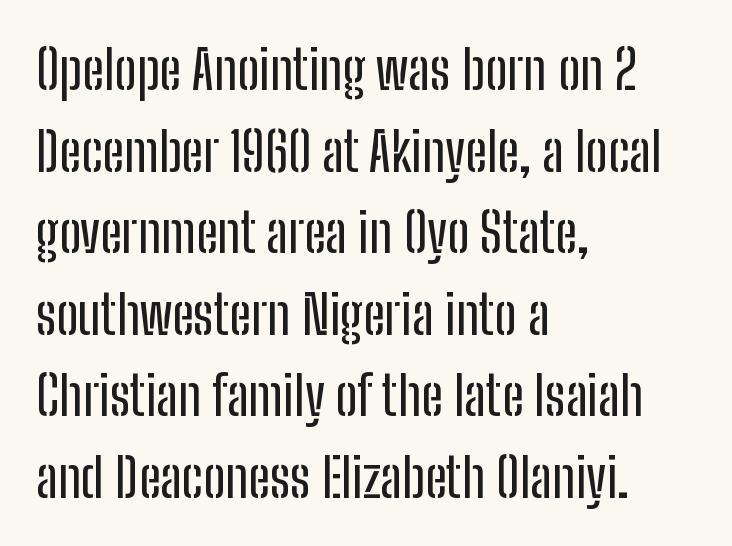
The image shows 54 px condensed sans-serif type, upright; set left-aligned, normal line spacing (1.51x), normal letter spacing, not underlined; low stroke contrast and a medium x-height.
